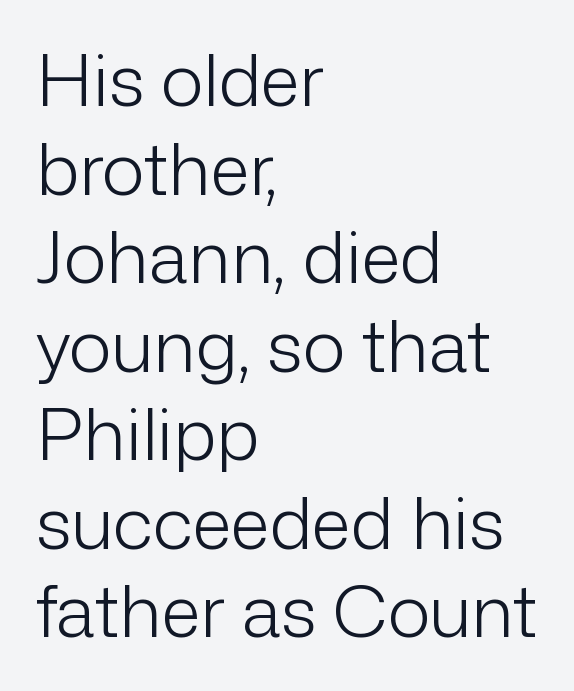
Posture: vertical. This sample is left-justified, so line endings fall wherever the words run out. Stems here are at most as thick as an everyday book face. Character widths vary here, with narrow letters taking less room than wide ones.
